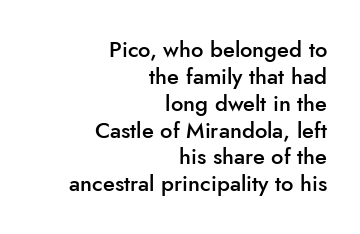
Q: Is the text bold? A: Semi-bold.
Q: Is the text italic (slanted)? A: No, it is upright.
Q: Is the text underlined? A: No.
Q: How is the paragraph aligned? A: Right-aligned.
Q: Is the spacing between letters normal or unusually wide? A: Normal.
